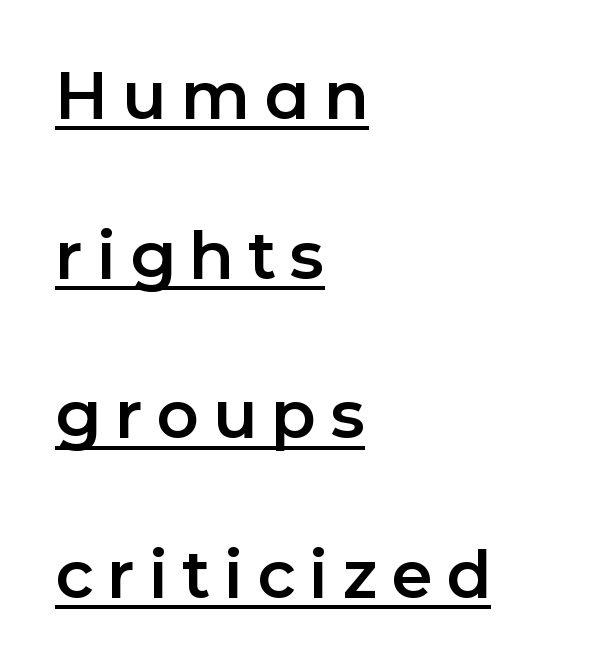
Q: Is the text italic (slanted)? A: No, it is upright.
Q: Is the typeface a serif or a sans-serif typeface? A: Sans-serif.
Q: Is the text underlined? A: Yes.
Q: How is the paragraph aligned? A: Left-aligned.
Q: Is the spacing between letters normal or unusually wide? A: Unusually wide.
Q: Is the spacing between lines tight, normal or loose? A: Loose.
Q: Width (condensed, normal, or wide)? A: Normal.
Q: Stroke contrast? A: Low.
Q: x-height? A: Medium.
Q: Monospaced? A: No.
